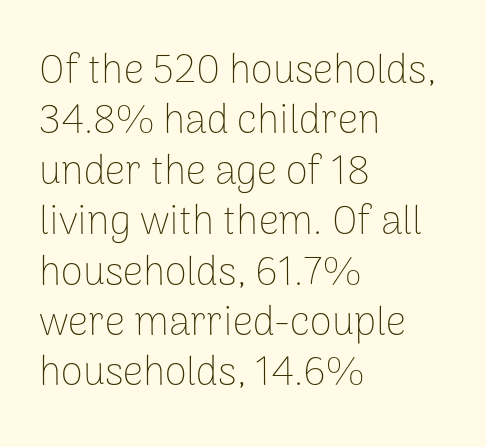
You could not count columns in this text — the font is proportionally spaced. All the whitespace from short lines collects on the right. Glyph-to-glyph distance matches everyday printed text. Serifs: no, the terminals of the letterforms are clean. These glyphs show unthickened strokes, regular width or finer.
